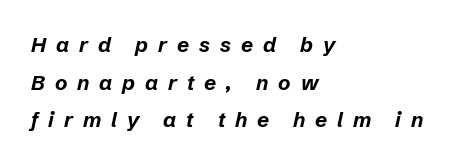
The image shows 21 px bold type, italic (leaning right); set left-aligned, line spacing 1.79x, unusually wide letter spacing (+0.47 em), not underlined.
